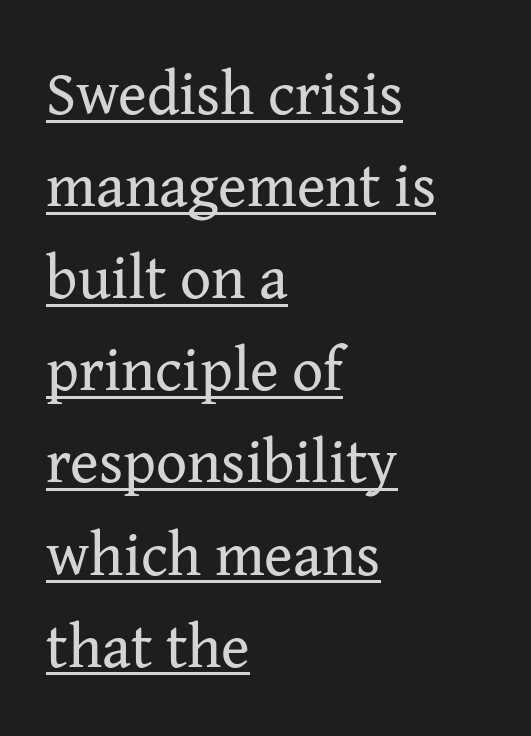
Character widths vary here, with narrow letters taking less room than wide ones. Honestly, the letter spacing is just normal — you wouldn't notice it. Leading matches the norm, producing a regular column. When letters stand straight like this, we call the style roman or upright. Think standard paragraph weight, or any step lighter than that.
